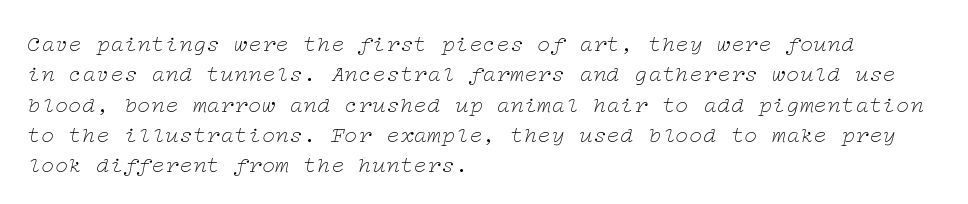
The image shows 23 px text type, italic (leaning right); set left-aligned, normal line spacing (1.32x), normal letter spacing, not underlined.
